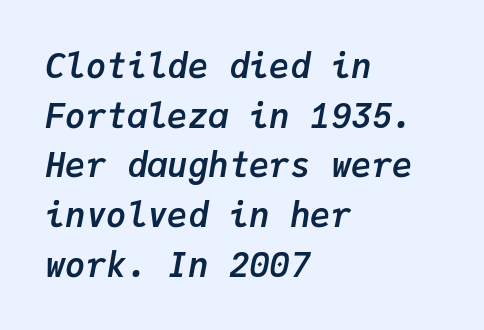
{"italic": "yes", "lean": "right", "slant_degrees": 9, "bold": "yes", "weight": "semibold", "width": "normal", "stroke_contrast": "low", "x_height": "medium", "monospaced": "yes", "underline": "no", "align": "left", "line_spacing": "normal", "line_spacing_ratio": 1.46, "letter_spacing": "normal", "letter_spacing_em": 0.0, "glyph_px": 34}
